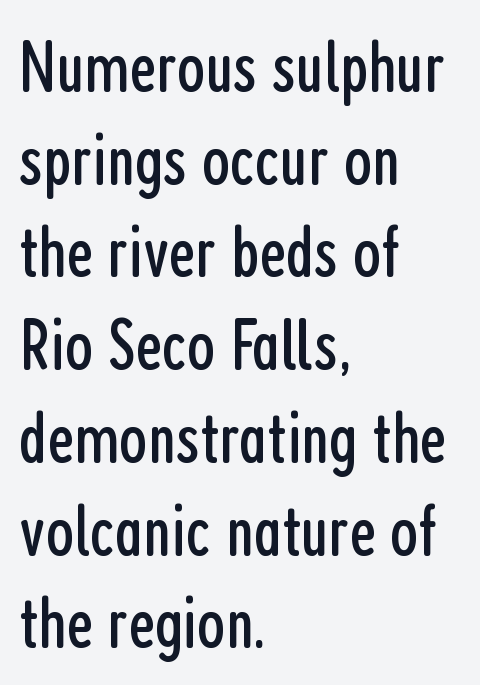
{"serif": "no", "italic": "no", "bold": "no", "weight": "regular", "width": "condensed", "stroke_contrast": "low", "x_height": "medium", "monospaced": "no", "underline": "no", "align": "left", "line_spacing": "normal", "line_spacing_ratio": 1.27, "letter_spacing": "normal", "letter_spacing_em": 0.0, "glyph_px": 73}
